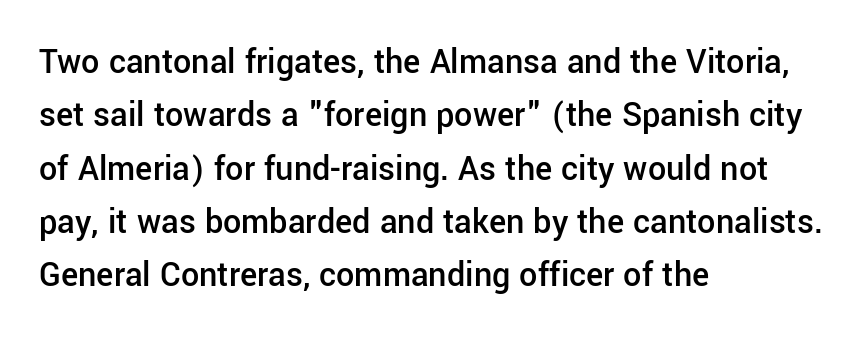
The image shows 36 px semibold sans-serif type, upright; set left-aligned, normal line spacing (1.48x), normal letter spacing, not underlined; low stroke contrast and a medium x-height.
